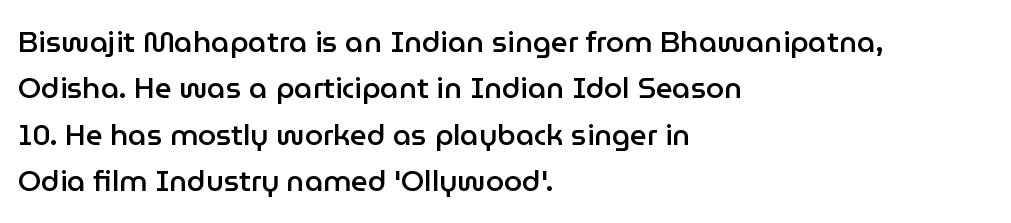
The image shows 29 px semibold sans-serif type, upright; set left-aligned, normal line spacing (1.6x), normal letter spacing, not underlined; low stroke contrast and a medium x-height.
